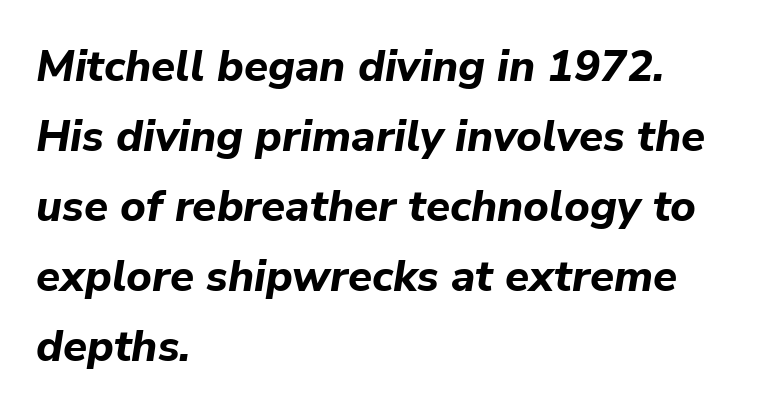
The rendering applies a slant to the glyphs. Quick note: interline space is typical. In terms of letterspacing, this is plain default setting. The rendering anchors every line to the left-hand side. Do the characters align in a grid? No, the font is proportional.
